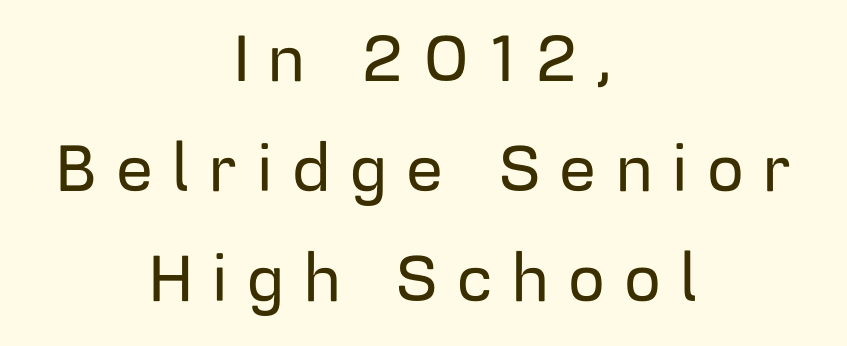
The image shows 65 px sans-serif type, upright; set centered, normal line spacing (1.69x), unusually wide letter spacing (+0.3 em), not underlined; low stroke contrast and a medium x-height.
